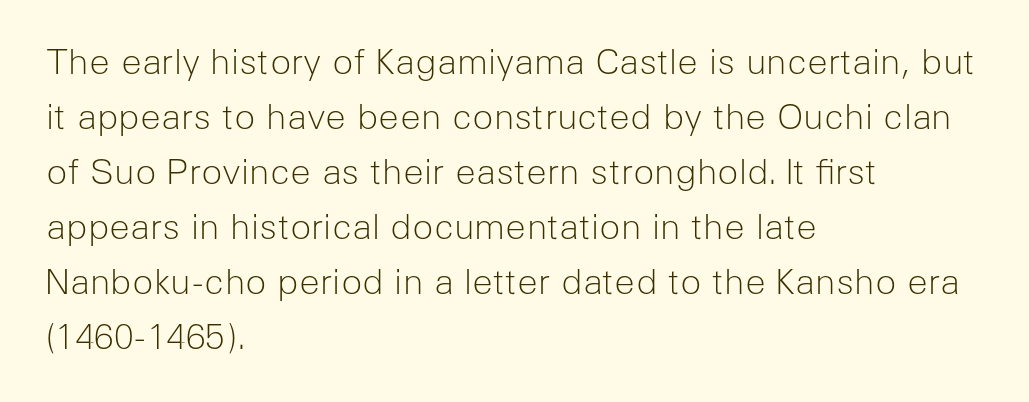
Q: Is the text bold? A: No.
Q: Is the text italic (slanted)? A: No, it is upright.
Q: Is the typeface a serif or a sans-serif typeface? A: Sans-serif.
Q: Is the text underlined? A: No.
Q: How is the paragraph aligned? A: Left-aligned.
Q: Is the spacing between letters normal or unusually wide? A: Normal.
Q: Is the spacing between lines tight, normal or loose? A: Normal.
Q: Width (condensed, normal, or wide)? A: Normal.
Q: Stroke contrast? A: Low.
Q: x-height? A: Medium.
Q: Monospaced? A: No.
